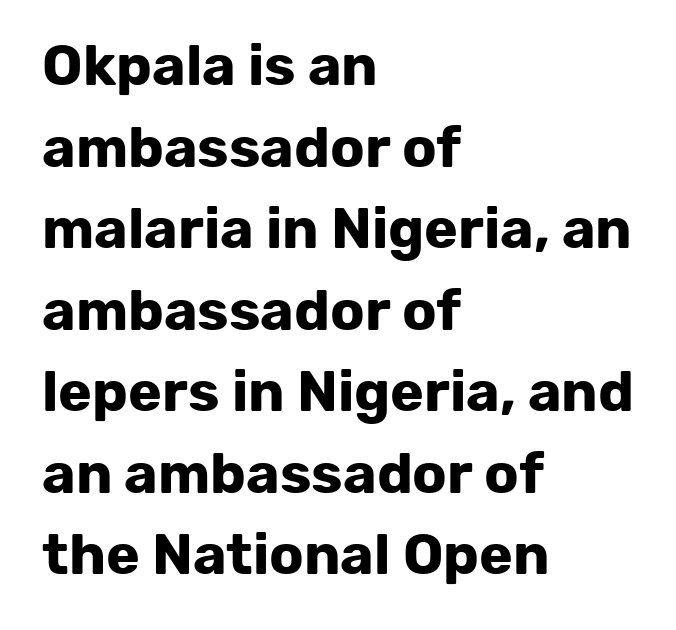
All the whitespace from short lines collects on the right. Quick note: not italic, upright. Do the characters align in a grid? No, the font is proportional. The text was rendered using a sans face with plain stroke endings. Weight check: bold — yes, fully. In terms of leading, this rendering sits right in the middle.
